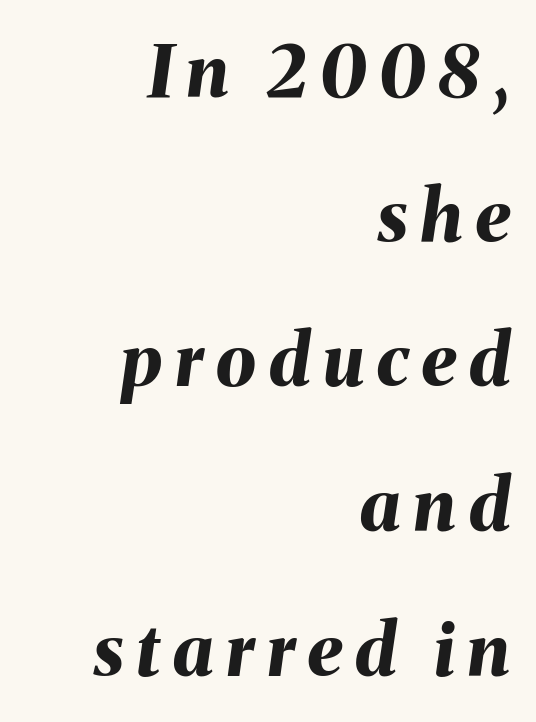
The image shows 72 px bold type, italic (leaning right); set right-aligned, loose line spacing (2.01x), not underlined; medium stroke contrast and a medium x-height.
